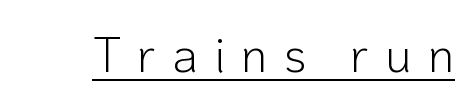
Ink coverage per letter is moderate at most. Glance below the letters and you will spot a drawn line. The letterforms stand isolated, each surrounded by extra space. Posture: vertical. The passage shown is typed in a proportional face where columns would drift. The rendering shows plain stroke endings on the letterforms — a sans-serif design.
